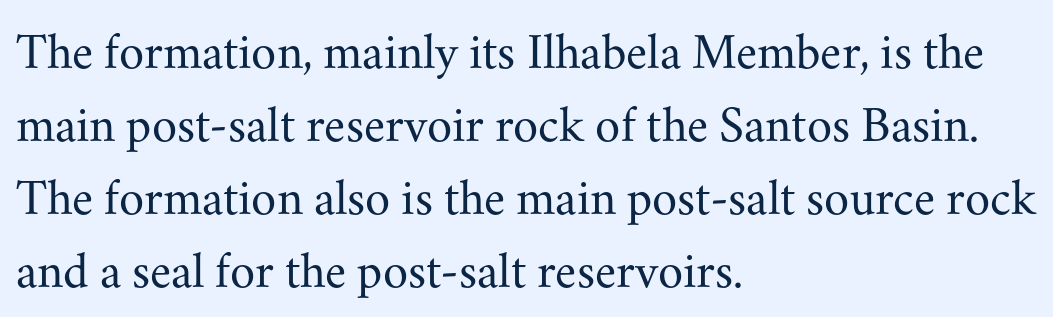
Q: Is the text bold? A: No.
Q: Is the text italic (slanted)? A: No, it is upright.
Q: Is the typeface a serif or a sans-serif typeface? A: Serif.
Q: Is the text underlined? A: No.
Q: How is the paragraph aligned? A: Left-aligned.
Q: Is the spacing between letters normal or unusually wide? A: Normal.
Q: Is the spacing between lines tight, normal or loose? A: Normal.
Q: Width (condensed, normal, or wide)? A: Normal.
Q: Stroke contrast? A: Medium.
Q: x-height? A: Small.
Q: Monospaced? A: No.
